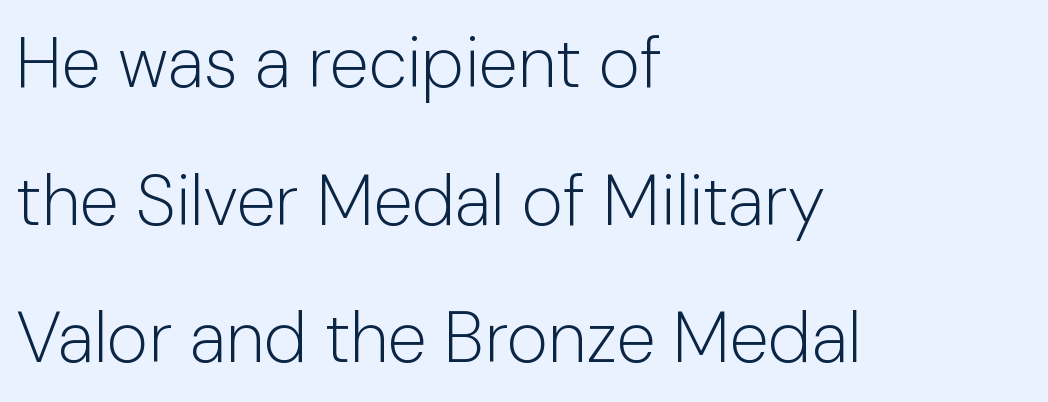
{"serif": "no", "italic": "no", "bold": "no", "weight": "light", "width": "normal", "stroke_contrast": "low", "x_height": "medium", "monospaced": "no", "underline": "no", "align": "left", "line_spacing": "loose", "line_spacing_ratio": 1.94, "letter_spacing": "normal", "letter_spacing_em": 0.0, "glyph_px": 71}
